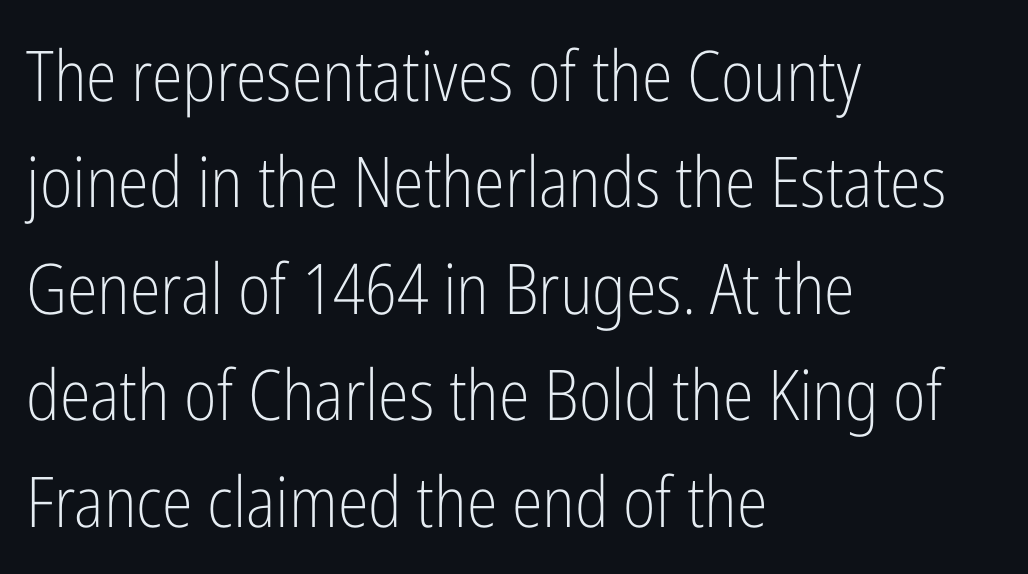
The image shows 70 px light, condensed sans-serif type, upright; set left-aligned, normal line spacing (1.52x), normal letter spacing, not underlined; low stroke contrast and a medium x-height.
